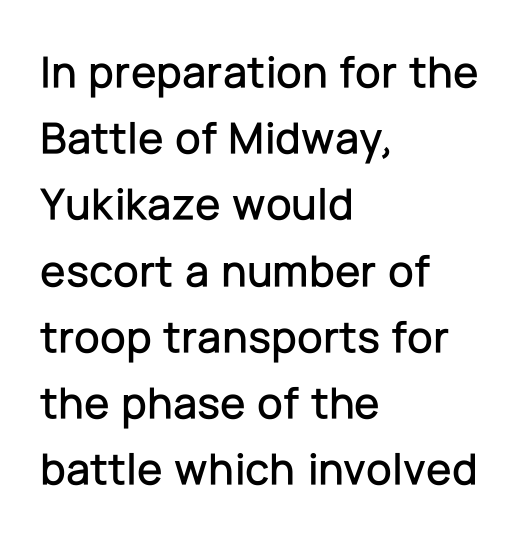
{"serif": "no", "italic": "no", "width": "normal", "stroke_contrast": "low", "x_height": "medium", "monospaced": "no", "underline": "no", "align": "left", "line_spacing": "normal", "line_spacing_ratio": 1.44, "letter_spacing": "normal", "letter_spacing_em": 0.0, "glyph_px": 46}
